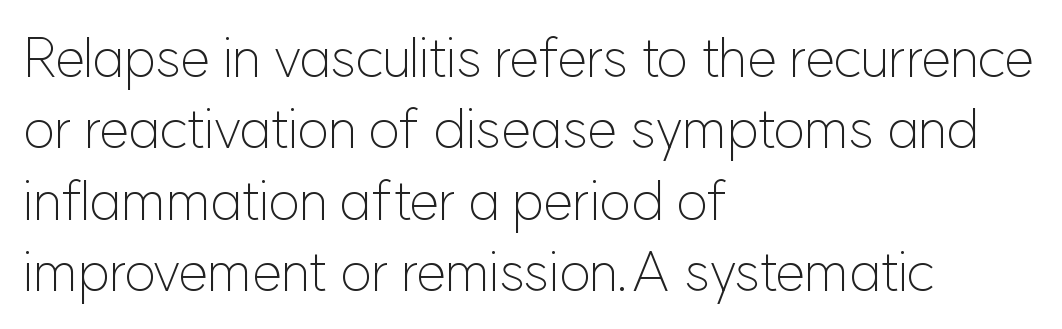
You could not count columns in this text — the font is proportionally spaced. This rendering features lettering with no underline. This is the regular roman posture of the typeface. Are there feet on the stems? There aren't — it's a sans. The line-height multiplier appears to be the usual default.
